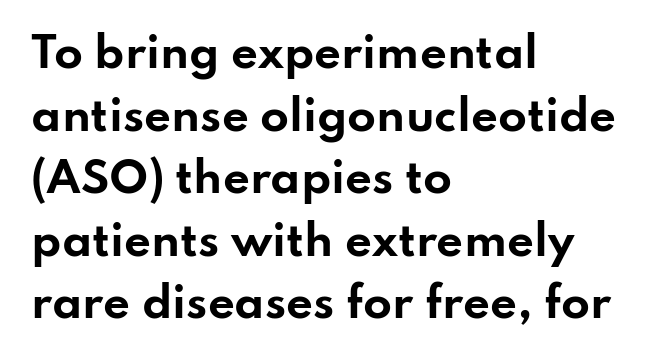
{"serif": "no", "italic": "no", "bold": "yes", "weight": "bold", "width": "wide", "stroke_contrast": "low", "x_height": "small", "monospaced": "no", "underline": "no", "align": "left", "line_spacing": "normal", "line_spacing_ratio": 1.49, "letter_spacing": "normal", "letter_spacing_em": 0.0, "glyph_px": 42}
